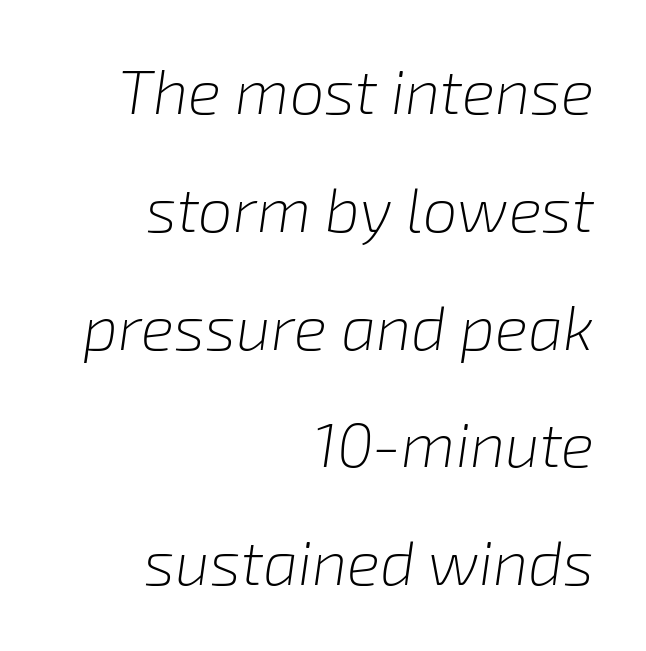
Q: Is the text bold? A: No.
Q: Is the text italic (slanted)? A: Yes, it leans right by about 8 degrees.
Q: Is the text underlined? A: No.
Q: How is the paragraph aligned? A: Right-aligned.
Q: Is the spacing between letters normal or unusually wide? A: Normal.
Q: Is the spacing between lines tight, normal or loose? A: Loose.
Q: Width (condensed, normal, or wide)? A: Normal.
Q: Stroke contrast? A: Low.
Q: x-height? A: Medium.
Q: Monospaced? A: No.
